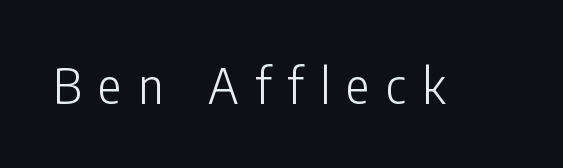
Unbolded letterforms with no extra heft. Is the letter spacing exaggerated? Yes — the characters are pushed far apart. Spacing verdict: proportional, widths tailored to each character. A bare baseline throughout the passage. In terms of posture, this sample is upright. Grotesque or geometric, the face here clearly has no serifs.
